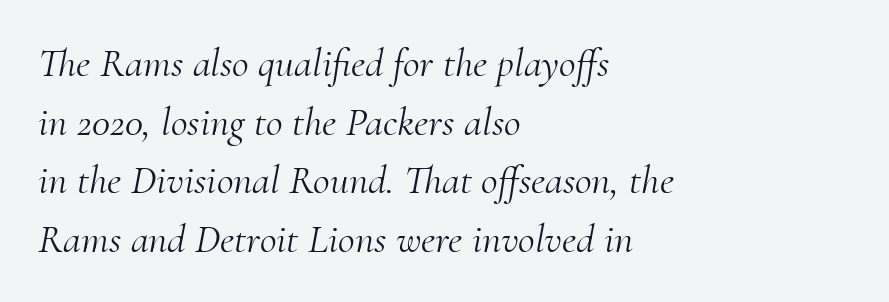
Q: Is the text bold? A: No.
Q: Is the text italic (slanted)? A: Yes, it leans right by about 10 degrees.
Q: Is the typeface a serif or a sans-serif typeface? A: Serif.
Q: Is the text underlined? A: No.
Q: How is the paragraph aligned? A: Left-aligned.
Q: Is the spacing between letters normal or unusually wide? A: Normal.
Q: Is the spacing between lines tight, normal or loose? A: Normal.
Q: Width (condensed, normal, or wide)? A: Normal.
Q: Stroke contrast? A: Medium.
Q: x-height? A: Small.
Q: Monospaced? A: No.
